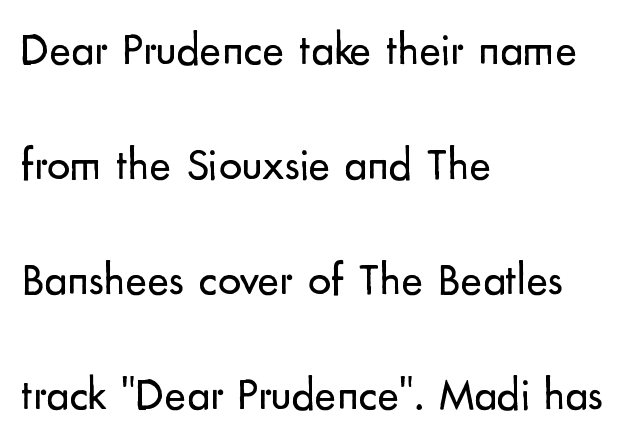
The strip under each line holds only bare page. This rendering employs a face without finishing strokes, i.e., a sans-serif. The compositor pushed each line to the left boundary. The designer dialed line spacing up above the default.
